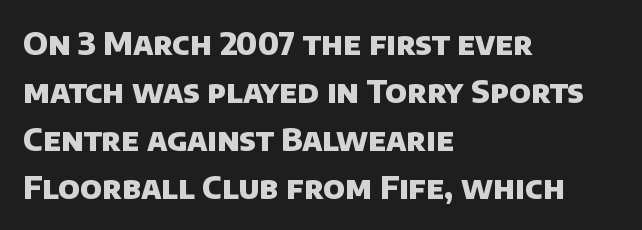
{"serif": "no", "bold": "yes", "weight": "heavy", "width": "normal", "stroke_contrast": "low", "x_height": "large", "monospaced": "no", "underline": "no", "align": "left", "line_spacing": "normal", "line_spacing_ratio": 1.55, "letter_spacing": "normal", "letter_spacing_em": 0.0, "glyph_px": 31}
